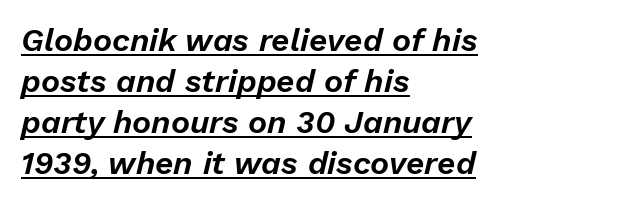
{"italic": "yes", "lean": "right", "slant_degrees": 13, "width": "normal", "stroke_contrast": "low", "x_height": "medium", "monospaced": "no", "underline": "yes", "align": "left", "line_spacing": "normal", "line_spacing_ratio": 1.28, "letter_spacing": "normal", "letter_spacing_em": 0.0, "glyph_px": 32}
